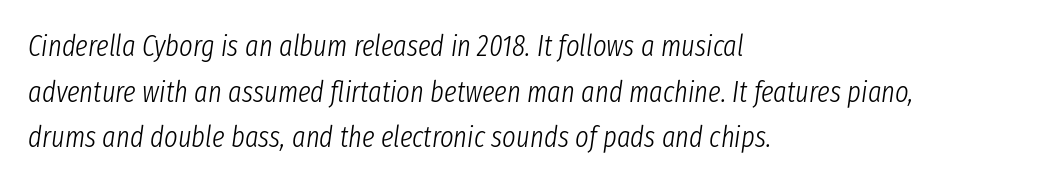
{"italic": "yes", "lean": "right", "slant_degrees": 8, "bold": "no", "weight": "light", "width": "condensed", "stroke_contrast": "low", "x_height": "medium", "monospaced": "no", "underline": "no", "align": "left", "line_spacing": "normal", "line_spacing_ratio": 1.57, "letter_spacing": "normal", "letter_spacing_em": 0.0, "glyph_px": 29}
